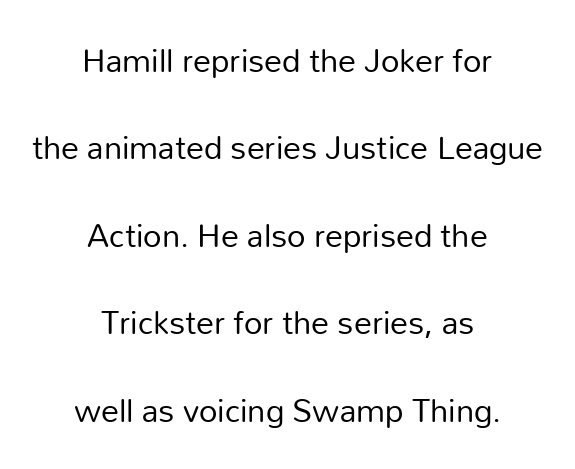
The image shows 36 px regular-weight sans-serif type, upright; set centered, loose line spacing (2.43x), normal letter spacing, not underlined; low stroke contrast and a medium x-height.
